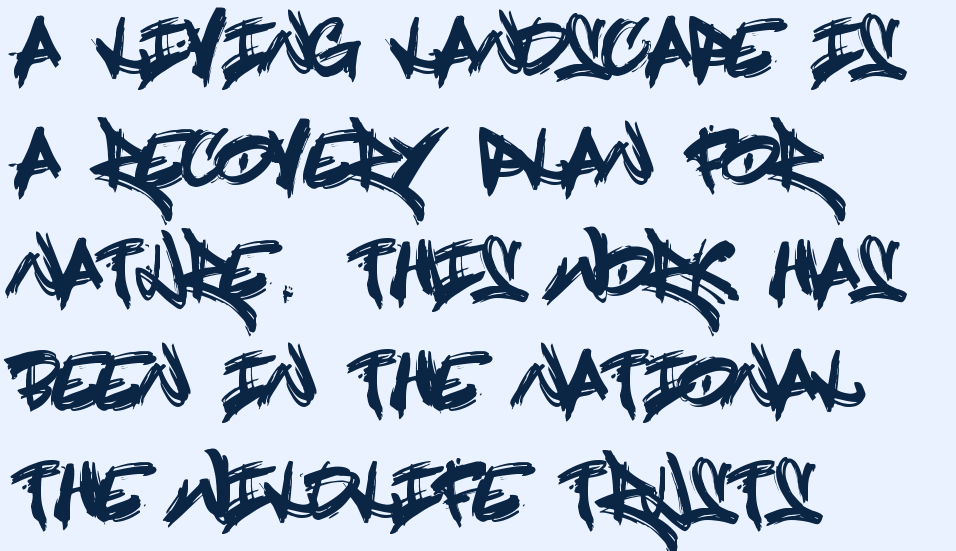
{"serif": "no", "width": "condensed", "x_height": "large", "underline": "no", "align": "left", "line_spacing": "normal", "line_spacing_ratio": 1.48, "letter_spacing": "normal", "letter_spacing_em": 0.0, "glyph_px": 75}
